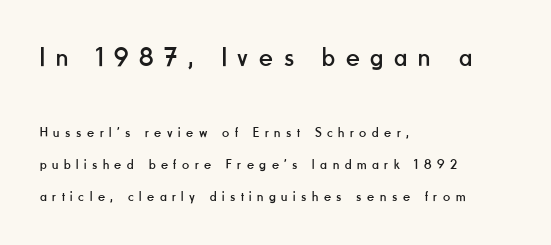
The image shows 27 px text type, upright; set left-aligned, loose line spacing (2.28x), unusually wide letter spacing (+0.4 em), not underlined; the first (top) block is 1.93x larger.
